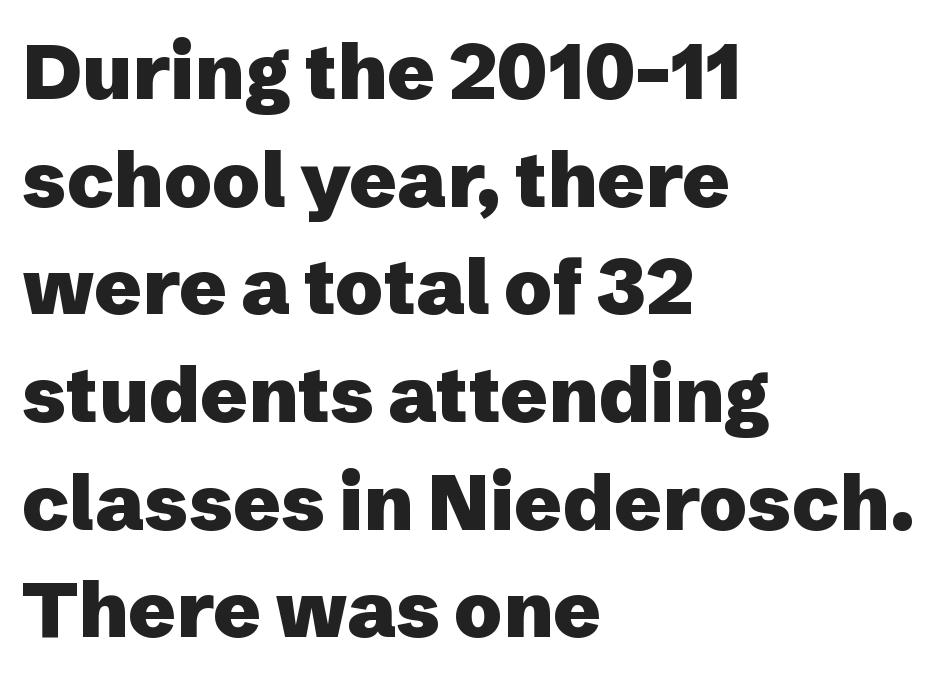
Type style note: lacks serifs. The tracking reads as untouched default to a designer's eye. This rendering uses left alignment, leaving the right contour irregular. The designer left line spacing at the default.
